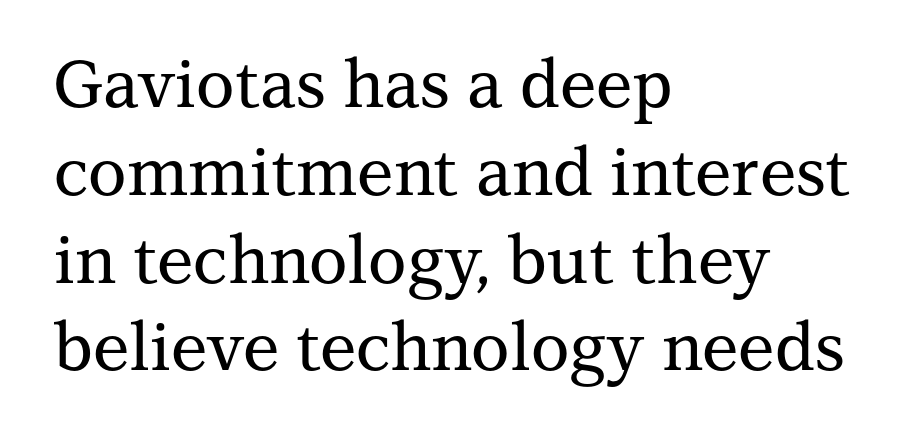
{"serif": "yes", "italic": "no", "width": "normal", "stroke_contrast": "medium", "x_height": "medium", "monospaced": "no", "underline": "no", "align": "left", "line_spacing": "normal", "line_spacing_ratio": 1.33, "letter_spacing": "normal", "letter_spacing_em": 0.0, "glyph_px": 66}
